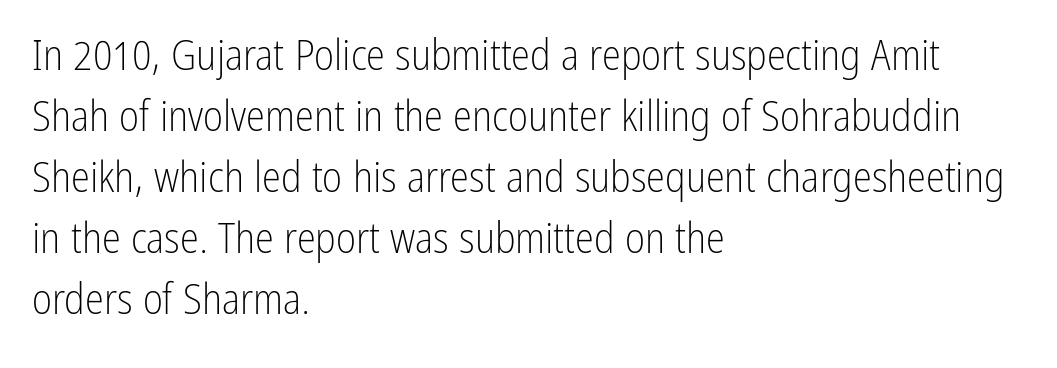
{"serif": "no", "italic": "no", "bold": "no", "weight": "light", "width": "condensed", "stroke_contrast": "low", "x_height": "medium", "monospaced": "no", "underline": "no", "align": "left", "line_spacing": "normal", "line_spacing_ratio": 1.42, "letter_spacing": "normal", "letter_spacing_em": 0.0, "glyph_px": 43}
